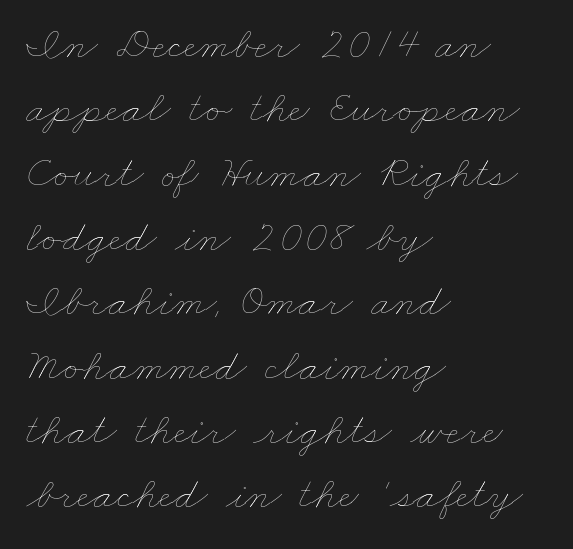
Q: Is the text bold? A: No.
Q: Is the text underlined? A: No.
Q: How is the paragraph aligned? A: Left-aligned.
Q: Is the spacing between letters normal or unusually wide? A: Normal.
Q: Is the spacing between lines tight, normal or loose? A: Normal.
Q: Width (condensed, normal, or wide)? A: Wide.
Q: Stroke contrast? A: Low.
Q: x-height? A: Small.
Q: Monospaced? A: No.
